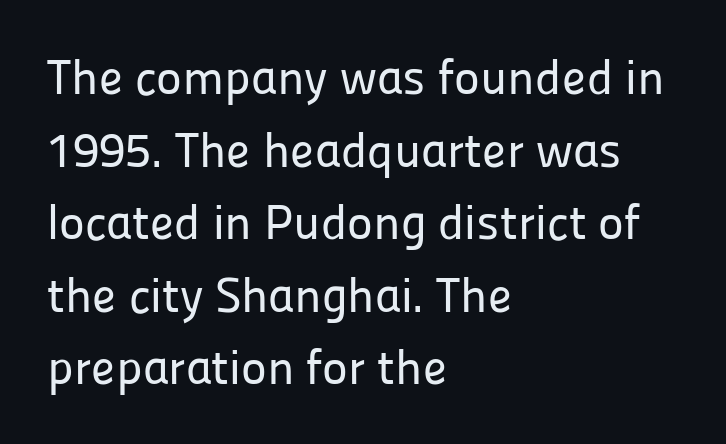
The type sits square on the baseline with zero lean. This rendering features lettering with no underline. The type is set solid horizontally, with unmodified tracking. Each letter keeps its own natural width here, so spacing adapts to shape.
